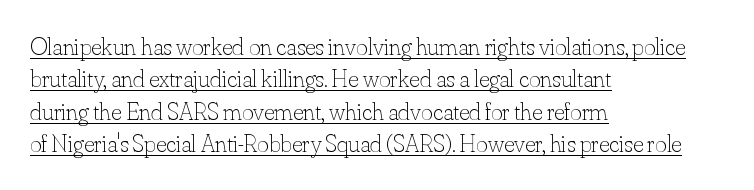
The image shows 25 px text type, upright; set left-aligned, normal line spacing (1.3x), normal letter spacing, underlined.
